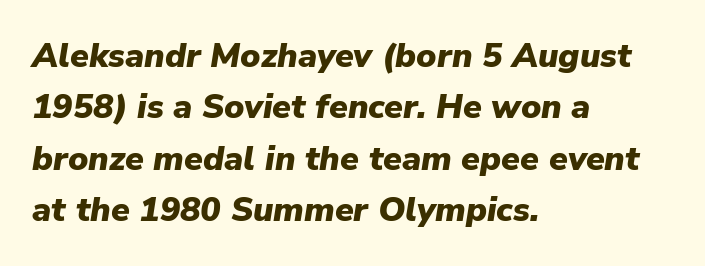
{"italic": "yes", "lean": "right", "slant_degrees": 9, "bold": "yes", "weight": "heavy", "width": "normal", "stroke_contrast": "low", "x_height": "medium", "monospaced": "no", "underline": "no", "align": "left", "line_spacing": "normal", "line_spacing_ratio": 1.51, "letter_spacing": "normal", "letter_spacing_em": 0.0, "glyph_px": 34}
